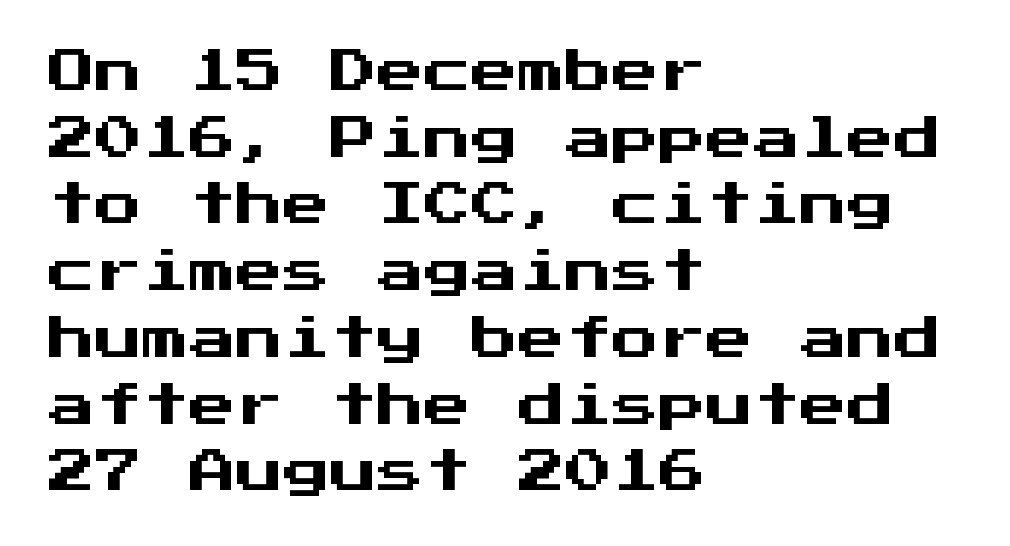
Q: Is the text italic (slanted)? A: No, it is upright.
Q: Is the typeface a serif or a sans-serif typeface? A: Sans-serif.
Q: Is the text underlined? A: No.
Q: How is the paragraph aligned? A: Left-aligned.
Q: Is the spacing between letters normal or unusually wide? A: Normal.
Q: Is the spacing between lines tight, normal or loose? A: Normal.
Q: Width (condensed, normal, or wide)? A: Normal.
Q: Stroke contrast? A: Medium.
Q: x-height? A: Medium.
Q: Monospaced? A: Yes.
